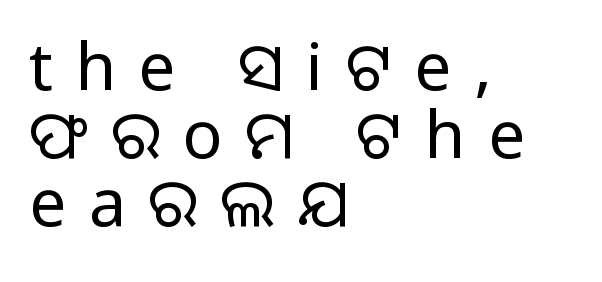
Compared with a centered layout, this one pins lines to the left instead. Quick note: interline space is minimal. The rendering inserts visible extra space after every character. Is this a fixed-width face? No — the glyphs have proportional, varying widths. Style check: upright.
